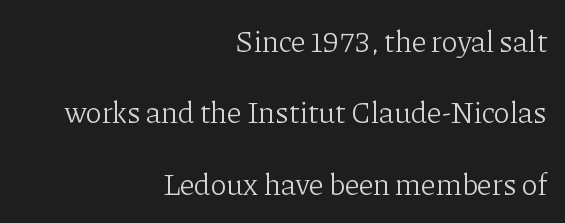
Old-style or modern, the face here clearly has serifs. Stroke mass is kept to a normal reading level or below. Does extra space separate the letters? No, they use regular spacing. The setting favours the right margin, as signatures and pull-quotes sometimes do. The specimen reads as upright at a glance. Is this a fixed-width face? No — the glyphs have proportional, varying widths.
